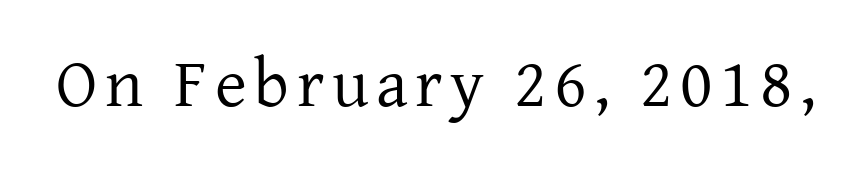
Nothing heavy about these letters — not bold at all. This rendering features lettering with no underline. Looks like regular typesetting: each glyph gets only the width it needs. Regarding serifs, this sample has them. The letters stand upright; this is a roman face.
